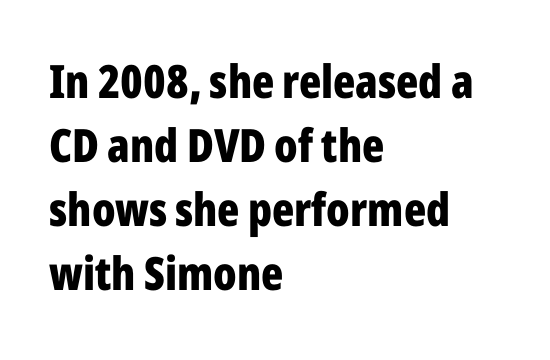
{"serif": "no", "italic": "no", "bold": "yes", "weight": "bold", "width": "condensed", "stroke_contrast": "low", "x_height": "medium", "monospaced": "no", "underline": "no", "align": "left", "line_spacing": "normal", "line_spacing_ratio": 1.39, "letter_spacing": "normal", "letter_spacing_em": 0.0, "glyph_px": 46}
